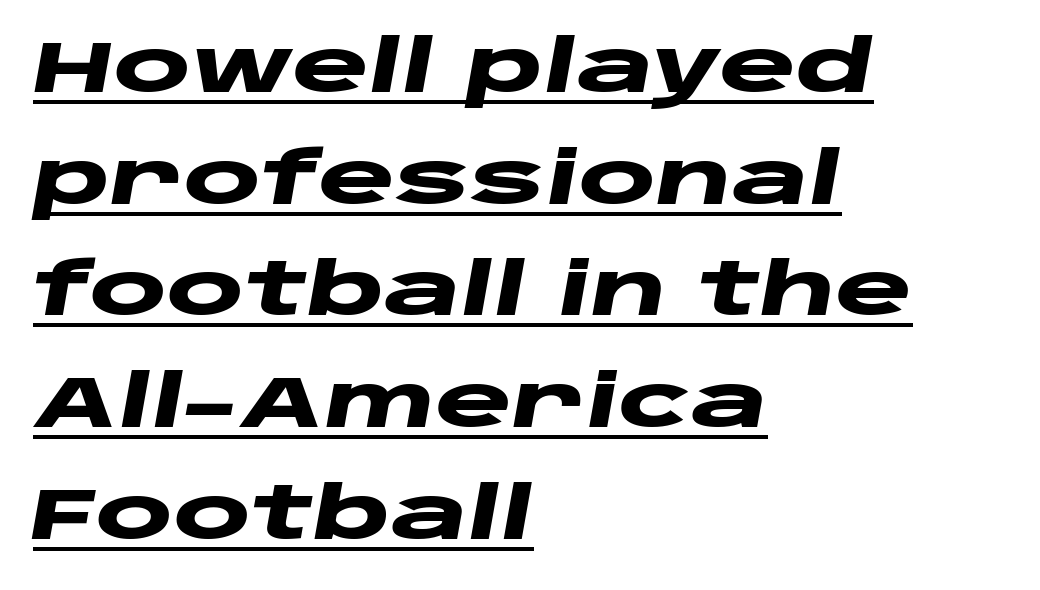
Q: Is the text bold? A: Yes.
Q: Is the text italic (slanted)? A: Yes, it leans right by about 10 degrees.
Q: Is the text underlined? A: Yes.
Q: How is the paragraph aligned? A: Left-aligned.
Q: Is the spacing between letters normal or unusually wide? A: Normal.
Q: Is the spacing between lines tight, normal or loose? A: Normal.
Q: Width (condensed, normal, or wide)? A: Wide.
Q: Stroke contrast? A: Low.
Q: x-height? A: Large.
Q: Monospaced? A: No.
